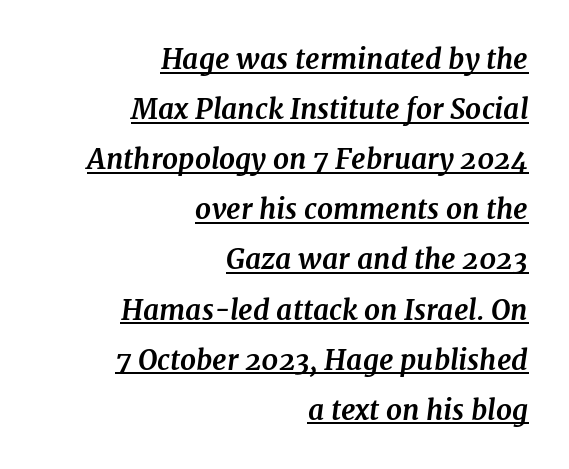
In terms of posture, this sample is oblique. Nobody touched the tracking dial on this one. Glance below the letters and you will spot a drawn line. Does the type have serifs? Yes, each stem ends in a small foot. Strokes here are thick enough to call this a true bold.
